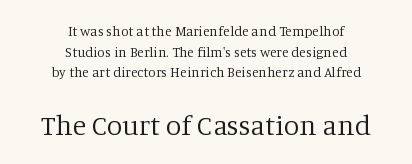
{"serif": "yes", "italic": "no", "bold": "no", "weight": "regular", "width": "normal", "stroke_contrast": "low", "x_height": "large", "monospaced": "no", "underline": "no", "align": "center", "line_spacing": "normal", "line_spacing_ratio": 1.48, "letter_spacing": "normal", "letter_spacing_em": 0.0, "larger_block": "second", "size_ratio": 2.0, "glyph_px": 28}
